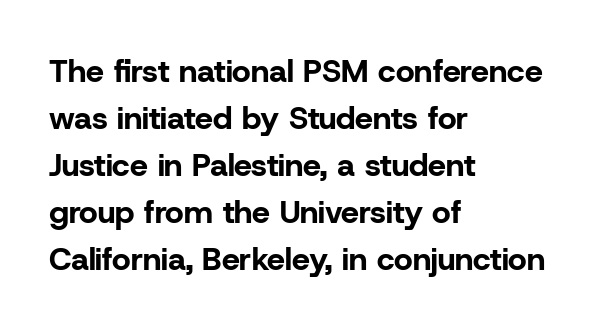
Q: Is the text bold? A: Yes.
Q: Is the text italic (slanted)? A: No, it is upright.
Q: Is the typeface a serif or a sans-serif typeface? A: Sans-serif.
Q: Is the text underlined? A: No.
Q: How is the paragraph aligned? A: Left-aligned.
Q: Is the spacing between letters normal or unusually wide? A: Normal.
Q: Is the spacing between lines tight, normal or loose? A: Normal.
Q: Width (condensed, normal, or wide)? A: Normal.
Q: Stroke contrast? A: Low.
Q: x-height? A: Medium.
Q: Monospaced? A: No.
